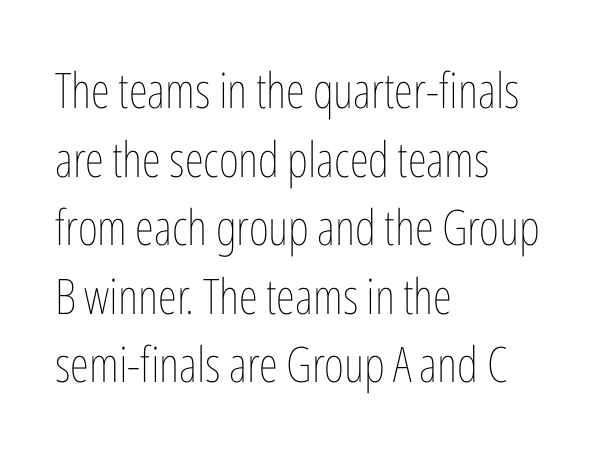
The image shows 49 px thin, condensed type, upright; set left-aligned, normal line spacing (1.4x), normal letter spacing, not underlined; low stroke contrast and a medium x-height.
